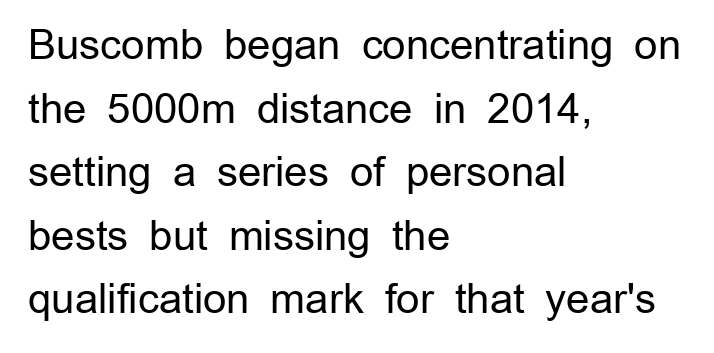
Posture: upright roman. Caption: standard tracking, unaltered. Classification — sans serif. Which margin do the lines hug? The left one — the right edge is uneven. Students, observe: this is what conventionally led text looks like.
